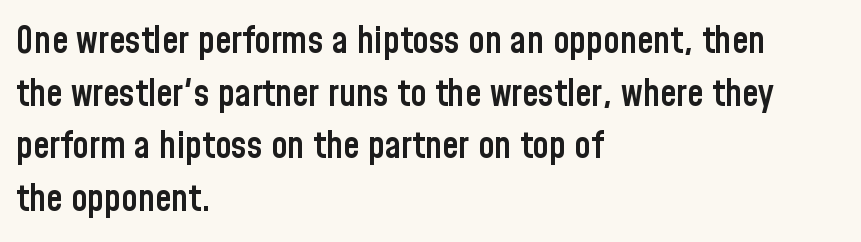
Reading down the column, the eye jumps a familiar distance to each next line. This sample is left-justified, so line endings fall wherever the words run out. This sample uses plain, unmodified letter spacing. Strokes here are thickened, but only to semibold level. The specimen reads as upright at a glance. The space directly below the letters is spotless.
